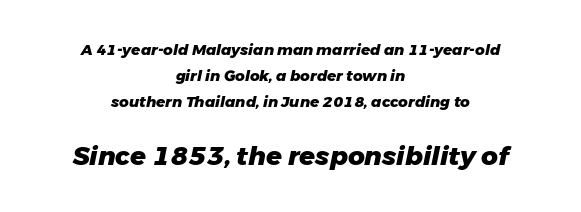
The image shows 26 px bold type, italic (leaning right); set centered, line spacing 1.73x, normal letter spacing, not underlined; the second (bottom) block is 1.73x larger.
